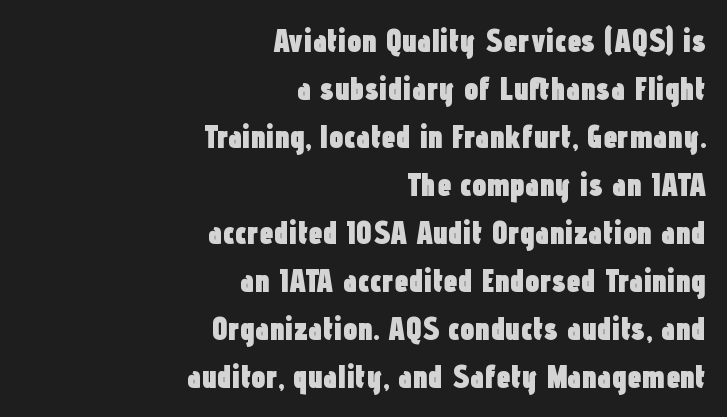
Descenders hang freely into open space. All the whitespace from short lines collects on the left. Regarding serifs, this sample does without them. If you drew a line through each stem, it would be perfectly vertical.
